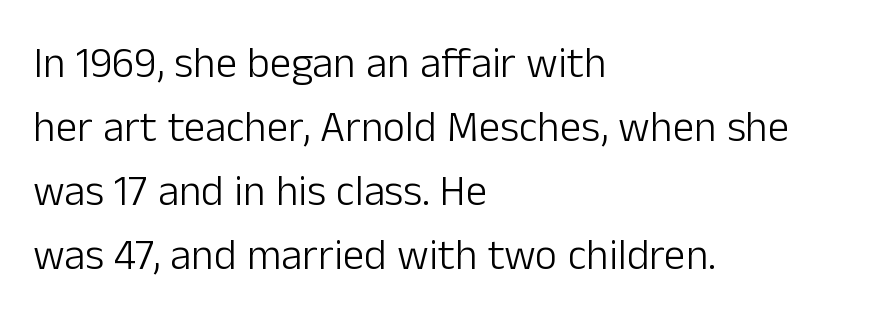
Q: Is the text bold? A: No.
Q: Is the text italic (slanted)? A: No, it is upright.
Q: Is the typeface a serif or a sans-serif typeface? A: Sans-serif.
Q: Is the text underlined? A: No.
Q: How is the paragraph aligned? A: Left-aligned.
Q: Is the spacing between letters normal or unusually wide? A: Normal.
Q: Is the spacing between lines tight, normal or loose? A: Normal.
Q: Width (condensed, normal, or wide)? A: Normal.
Q: Stroke contrast? A: Low.
Q: x-height? A: Medium.
Q: Monospaced? A: No.
